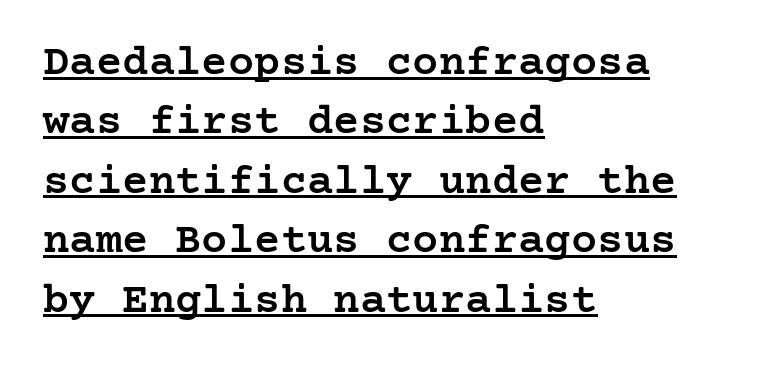
The image shows 44 px semibold serif type, upright; set left-aligned, normal line spacing (1.35x), normal letter spacing, underlined; low stroke contrast and a medium x-height.
